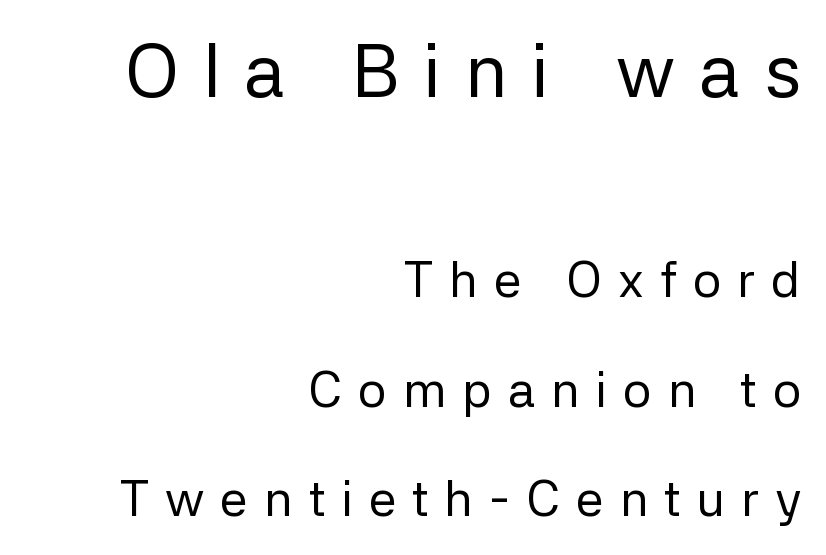
{"serif": "no", "italic": "no", "bold": "no", "weight": "regular", "width": "normal", "stroke_contrast": "low", "x_height": "medium", "monospaced": "no", "underline": "no", "align": "right", "line_spacing": "loose", "line_spacing_ratio": 2.19, "letter_spacing": "wide", "letter_spacing_em": 0.32, "larger_block": "first", "size_ratio": 1.5, "glyph_px": 75}
